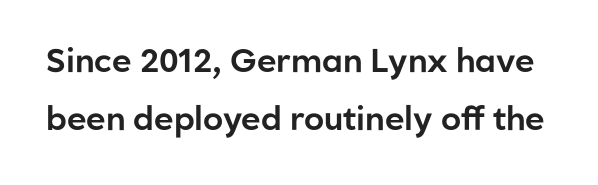
The image shows 33 px sans-serif type, upright; set line spacing 1.76x, normal letter spacing, not underlined; low stroke contrast and a medium x-height.
